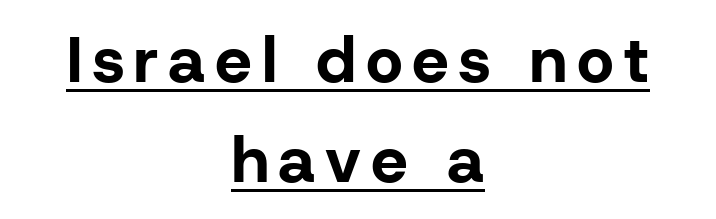
The characters display no serif detailing; their extremities are plain. What's the leading like? Ordinary, nothing unusual. The type sits square on the baseline with zero lean. Thick stems and heavy bowls — unmistakably bold. Varying glyph widths throughout — classic text-font behaviour.
